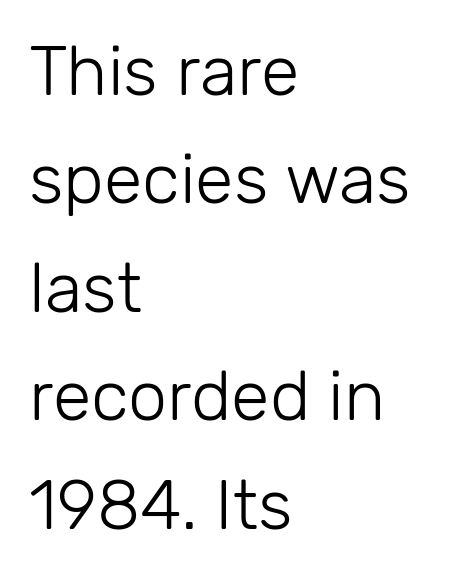
The compositor pushed each line to the left boundary. The cut favours lightness, reaching ordinary text weight at its darkest. Designer's note — italics off, roman on. These lines sit exactly where default settings would place them. The rendering uses natural spacing where letterforms have individual widths.
